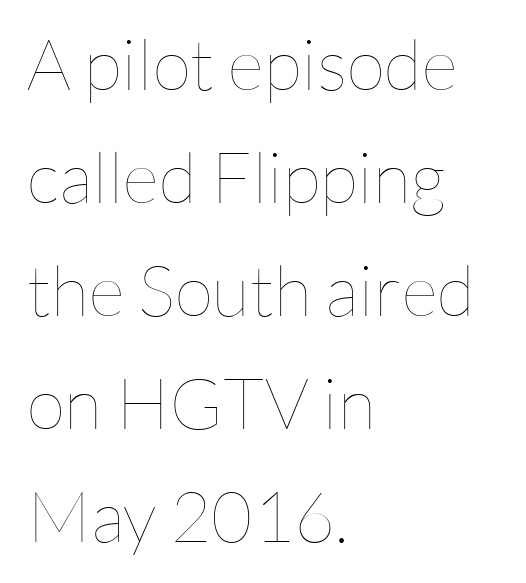
Q: Is the text bold? A: No.
Q: Is the text italic (slanted)? A: No, it is upright.
Q: Is the text underlined? A: No.
Q: How is the paragraph aligned? A: Left-aligned.
Q: Is the spacing between letters normal or unusually wide? A: Normal.
Q: Is the spacing between lines tight, normal or loose? A: Normal.
Q: Width (condensed, normal, or wide)? A: Normal.
Q: Stroke contrast? A: Low.
Q: x-height? A: Medium.
Q: Monospaced? A: No.
